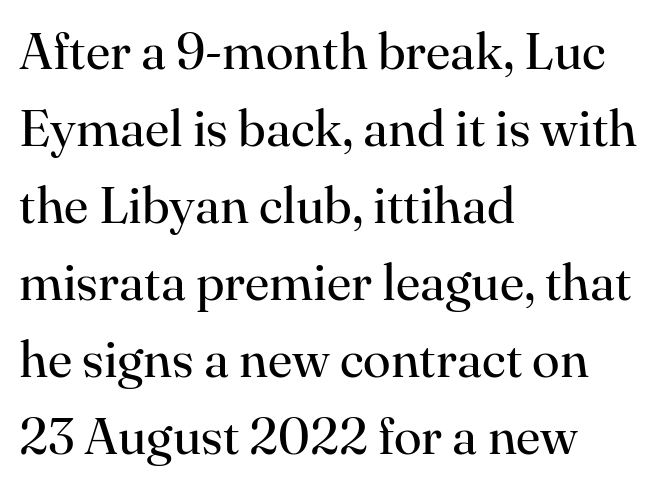
Q: Is the text bold? A: No.
Q: Is the text italic (slanted)? A: No, it is upright.
Q: Is the typeface a serif or a sans-serif typeface? A: Serif.
Q: Is the text underlined? A: No.
Q: How is the paragraph aligned? A: Left-aligned.
Q: Is the spacing between letters normal or unusually wide? A: Normal.
Q: Is the spacing between lines tight, normal or loose? A: Normal.
Q: Width (condensed, normal, or wide)? A: Normal.
Q: Stroke contrast? A: High.
Q: x-height? A: Small.
Q: Monospaced? A: No.
